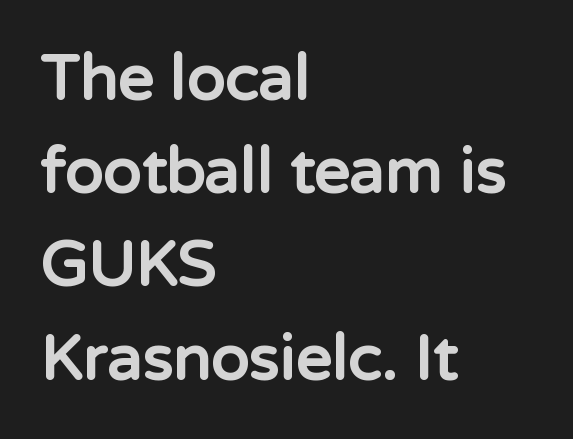
The image shows 63 px bold sans-serif type, upright; set left-aligned, normal line spacing (1.48x), normal letter spacing, not underlined; low stroke contrast and a medium x-height.
